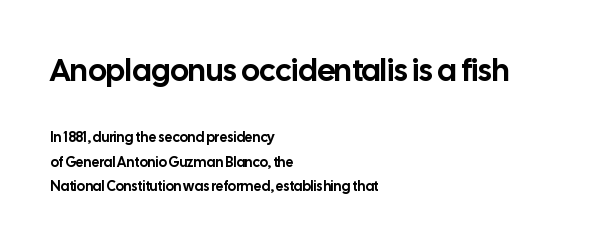
The image shows 31 px sans-serif type, upright; set left-aligned, line spacing 1.73x, normal letter spacing, not underlined; the first (top) block is 2.21x larger; low stroke contrast and a medium x-height.
